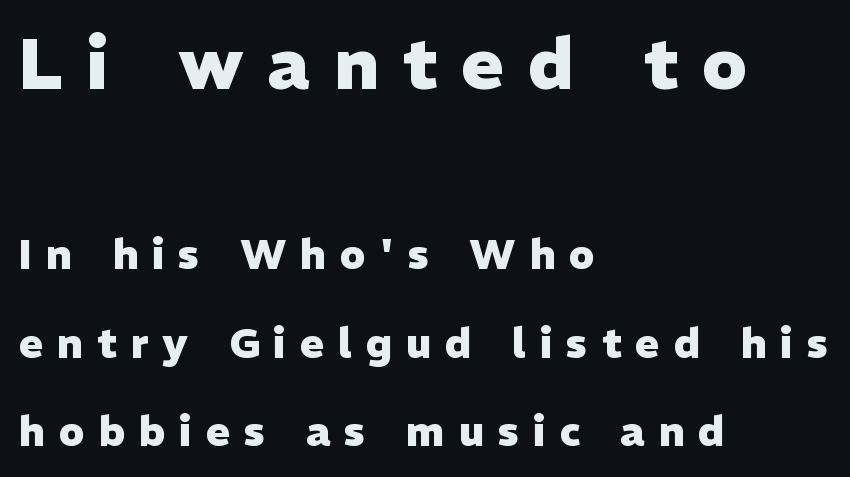
{"serif": "no", "italic": "no", "bold": "yes", "weight": "heavy", "width": "normal", "stroke_contrast": "low", "x_height": "medium", "monospaced": "no", "underline": "no", "align": "left", "line_spacing": "loose", "line_spacing_ratio": 2.15, "letter_spacing": "wide", "letter_spacing_em": 0.34, "larger_block": "first", "size_ratio": 1.73, "glyph_px": 71}
